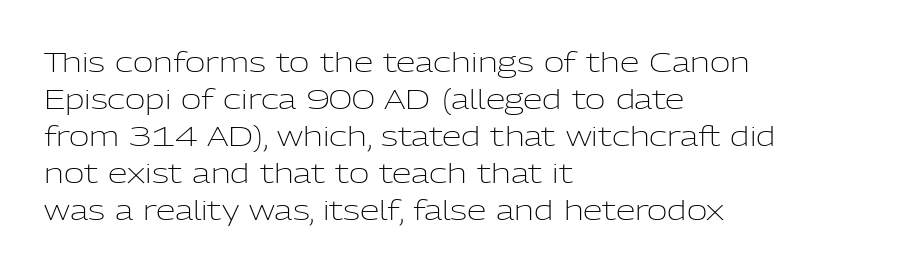
Q: Is the text bold? A: No.
Q: Is the text italic (slanted)? A: No, it is upright.
Q: Is the typeface a serif or a sans-serif typeface? A: Sans-serif.
Q: Is the text underlined? A: No.
Q: How is the paragraph aligned? A: Left-aligned.
Q: Is the spacing between letters normal or unusually wide? A: Normal.
Q: Is the spacing between lines tight, normal or loose? A: Normal.
Q: Width (condensed, normal, or wide)? A: Normal.
Q: Stroke contrast? A: Low.
Q: x-height? A: Medium.
Q: Monospaced? A: No.
